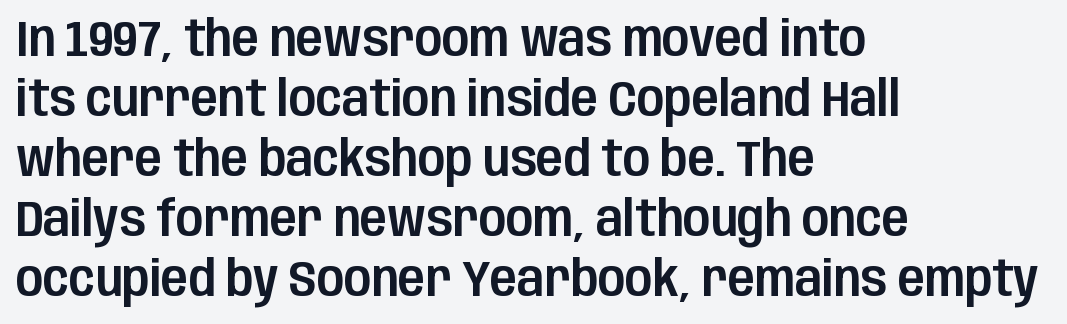
{"serif": "no", "italic": "no", "width": "condensed", "stroke_contrast": "low", "x_height": "large", "monospaced": "no", "underline": "no", "align": "left", "line_spacing_ratio": 1.2, "letter_spacing": "normal", "letter_spacing_em": 0.0, "glyph_px": 50}
